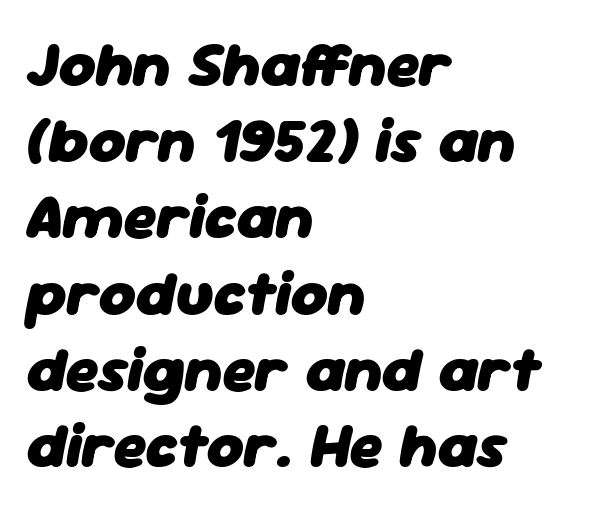
Q: Is the text bold? A: Yes.
Q: Is the text italic (slanted)? A: Yes, it leans right by about 11 degrees.
Q: Is the text underlined? A: No.
Q: How is the paragraph aligned? A: Left-aligned.
Q: Is the spacing between letters normal or unusually wide? A: Normal.
Q: Width (condensed, normal, or wide)? A: Normal.
Q: Stroke contrast? A: Low.
Q: x-height? A: Medium.
Q: Monospaced? A: No.
